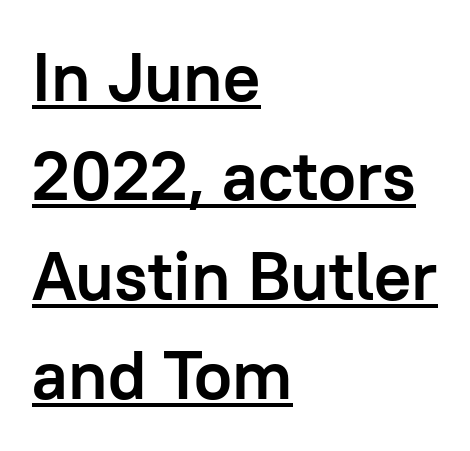
Q: Is the text bold? A: Yes.
Q: Is the text italic (slanted)? A: No, it is upright.
Q: Is the typeface a serif or a sans-serif typeface? A: Sans-serif.
Q: Is the text underlined? A: Yes.
Q: How is the paragraph aligned? A: Left-aligned.
Q: Is the spacing between letters normal or unusually wide? A: Normal.
Q: Is the spacing between lines tight, normal or loose? A: Normal.
Q: Width (condensed, normal, or wide)? A: Normal.
Q: Stroke contrast? A: Low.
Q: x-height? A: Medium.
Q: Monospaced? A: No.
